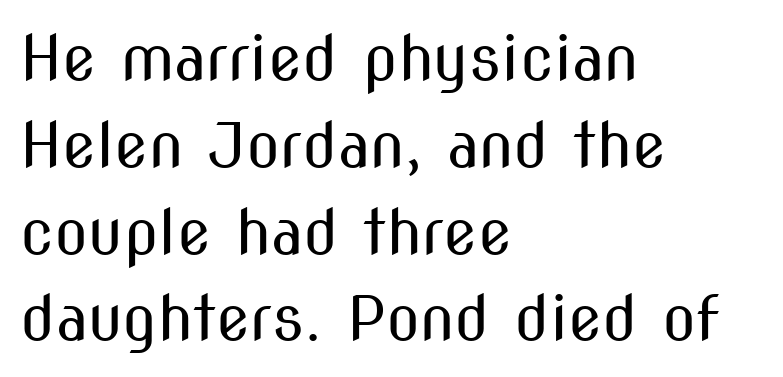
The image shows 62 px regular-weight, condensed sans-serif type, upright; set left-aligned, normal line spacing (1.4x), normal letter spacing, not underlined; medium stroke contrast and a medium x-height.
